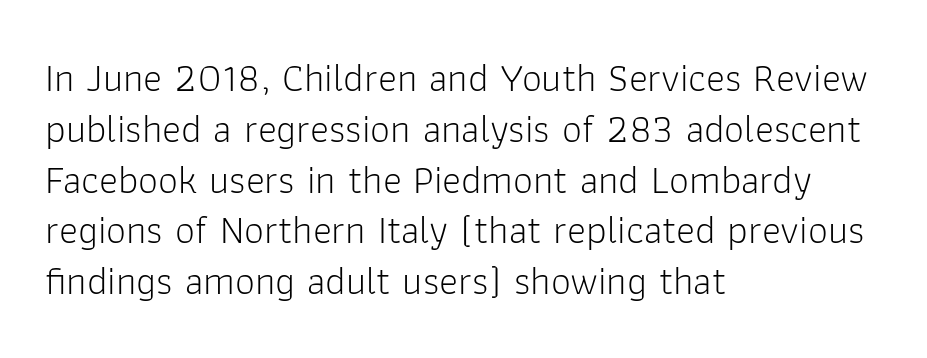
Q: Is the text bold? A: No.
Q: Is the text italic (slanted)? A: No, it is upright.
Q: Is the typeface a serif or a sans-serif typeface? A: Sans-serif.
Q: Is the text underlined? A: No.
Q: How is the paragraph aligned? A: Left-aligned.
Q: Is the spacing between letters normal or unusually wide? A: Normal.
Q: Is the spacing between lines tight, normal or loose? A: Normal.
Q: Width (condensed, normal, or wide)? A: Normal.
Q: Stroke contrast? A: Low.
Q: x-height? A: Medium.
Q: Monospaced? A: No.
